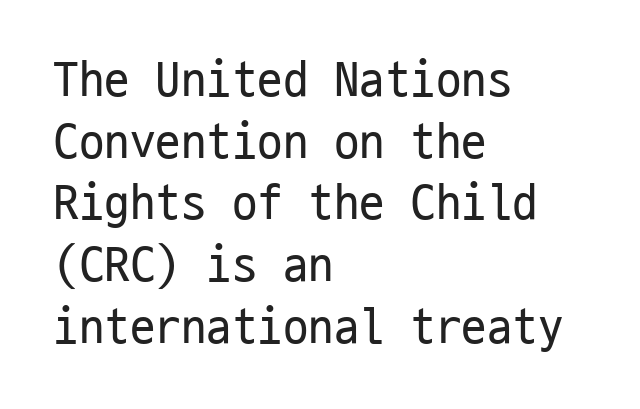
{"serif": "no", "italic": "no", "bold": "no", "weight": "regular", "width": "condensed", "stroke_contrast": "low", "x_height": "medium", "monospaced": "yes", "underline": "no", "align": "left", "line_spacing_ratio": 1.21, "letter_spacing": "normal", "letter_spacing_em": 0.0, "glyph_px": 51}
